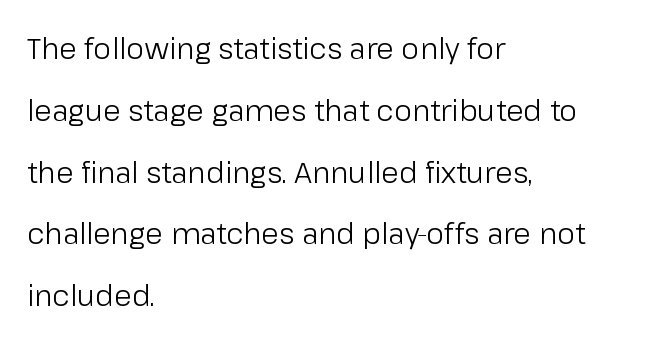
Q: Is the text bold? A: No.
Q: Is the text italic (slanted)? A: No, it is upright.
Q: Is the typeface a serif or a sans-serif typeface? A: Sans-serif.
Q: Is the text underlined? A: No.
Q: How is the paragraph aligned? A: Left-aligned.
Q: Is the spacing between letters normal or unusually wide? A: Normal.
Q: Is the spacing between lines tight, normal or loose? A: Loose.
Q: Width (condensed, normal, or wide)? A: Normal.
Q: Stroke contrast? A: Low.
Q: x-height? A: Medium.
Q: Monospaced? A: No.
